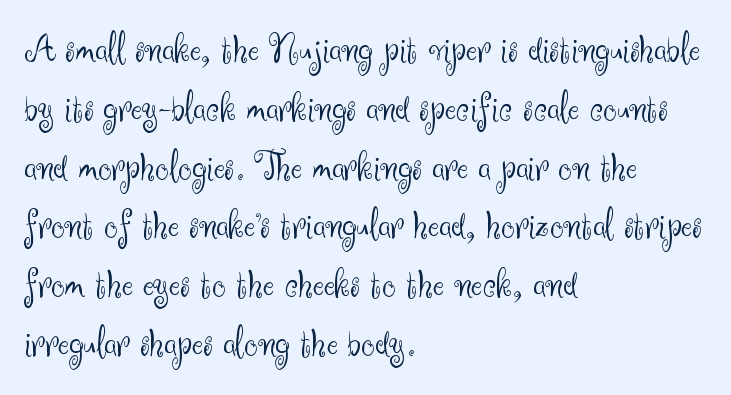
Q: Is the text bold? A: No.
Q: Is the text italic (slanted)? A: No, it is upright.
Q: Is the typeface a serif or a sans-serif typeface? A: Sans-serif.
Q: Is the text underlined? A: No.
Q: How is the paragraph aligned? A: Left-aligned.
Q: Is the spacing between letters normal or unusually wide? A: Normal.
Q: Is the spacing between lines tight, normal or loose? A: Normal.
Q: Width (condensed, normal, or wide)? A: Normal.
Q: Stroke contrast? A: Medium.
Q: x-height? A: Small.
Q: Monospaced? A: No.
